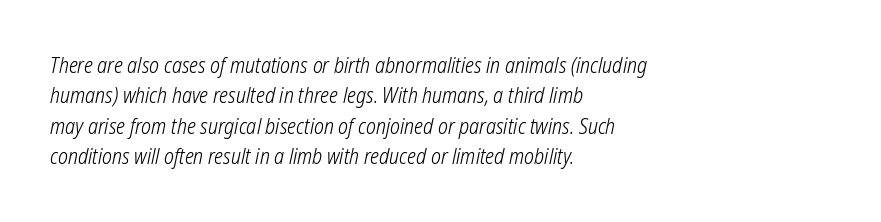
The image shows 21 px text type; set left-aligned, normal line spacing (1.45x), normal letter spacing, not underlined.
